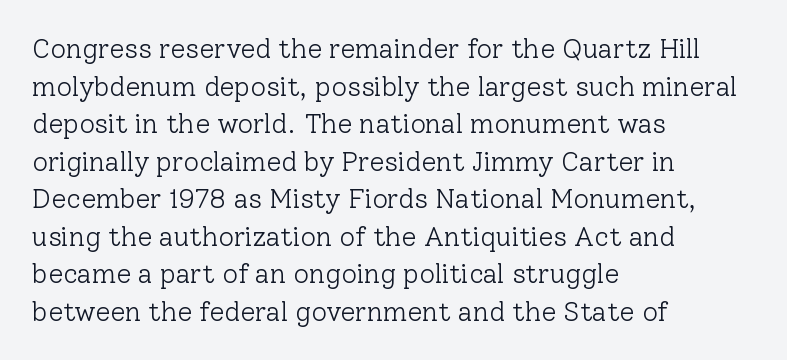
{"italic": "no", "bold": "no", "underline": "no", "align": "left", "line_spacing": "normal", "line_spacing_ratio": 1.39, "letter_spacing": "normal", "letter_spacing_em": 0.0, "glyph_px": 27}
